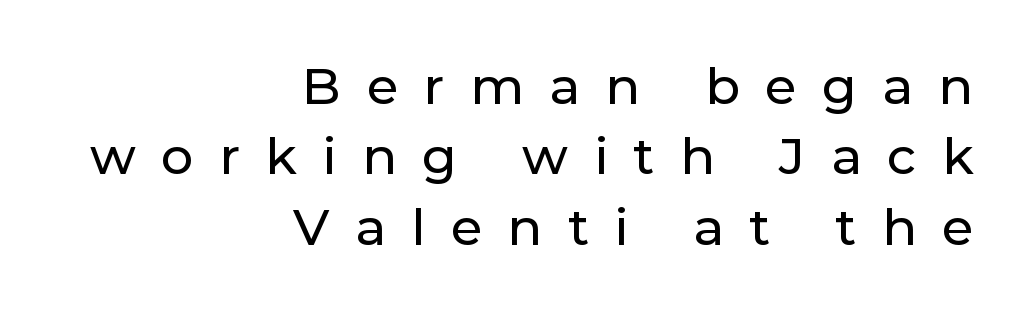
{"serif": "no", "italic": "no", "width": "normal", "stroke_contrast": "low", "x_height": "medium", "monospaced": "no", "underline": "no", "align": "right", "line_spacing": "normal", "line_spacing_ratio": 1.38, "letter_spacing": "wide", "letter_spacing_em": 0.5, "glyph_px": 51}
